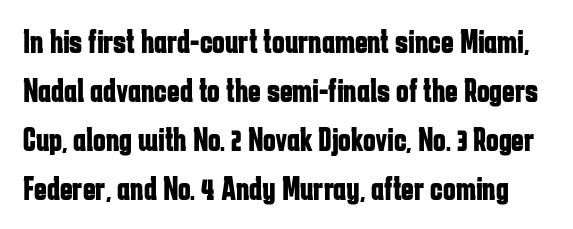
{"serif": "no", "italic": "no", "bold": "yes", "weight": "bold", "width": "condensed", "stroke_contrast": "low", "x_height": "medium", "monospaced": "no", "underline": "no", "line_spacing": "normal", "line_spacing_ratio": 1.44, "letter_spacing": "normal", "letter_spacing_em": 0.0, "glyph_px": 34}
